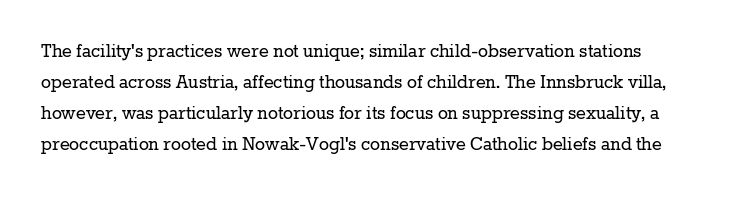
{"italic": "no", "bold": "no", "underline": "no", "line_spacing": "normal", "line_spacing_ratio": 1.48, "letter_spacing": "normal", "letter_spacing_em": 0.0, "glyph_px": 21}
